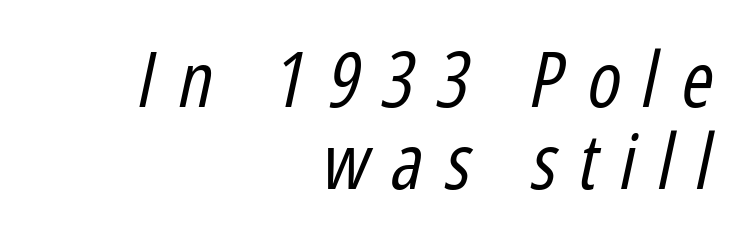
Q: Is the text bold? A: No.
Q: Is the text italic (slanted)? A: Yes, it leans right by about 12 degrees.
Q: Is the text underlined? A: No.
Q: How is the paragraph aligned? A: Right-aligned.
Q: Is the spacing between letters normal or unusually wide? A: Unusually wide.
Q: Is the spacing between lines tight, normal or loose? A: Tight.
Q: Width (condensed, normal, or wide)? A: Condensed.
Q: Stroke contrast? A: Low.
Q: x-height? A: Medium.
Q: Monospaced? A: No.
